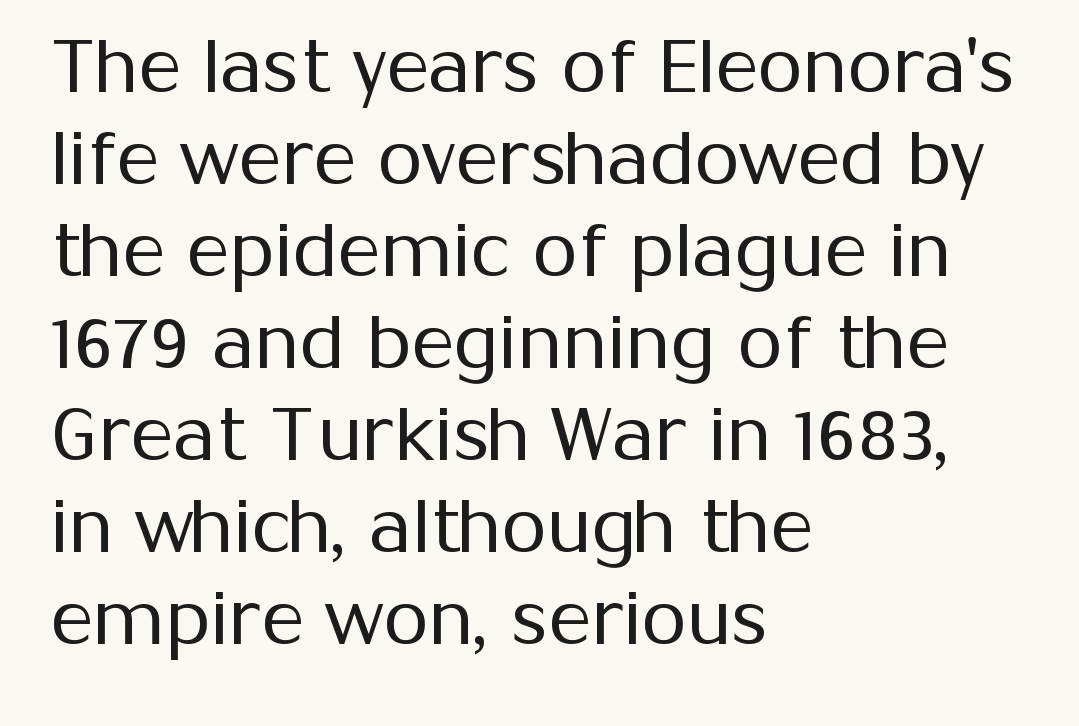
The image shows 73 px regular-weight sans-serif type, upright; set left-aligned, normal line spacing (1.26x), normal letter spacing, not underlined; medium stroke contrast and a medium x-height.
